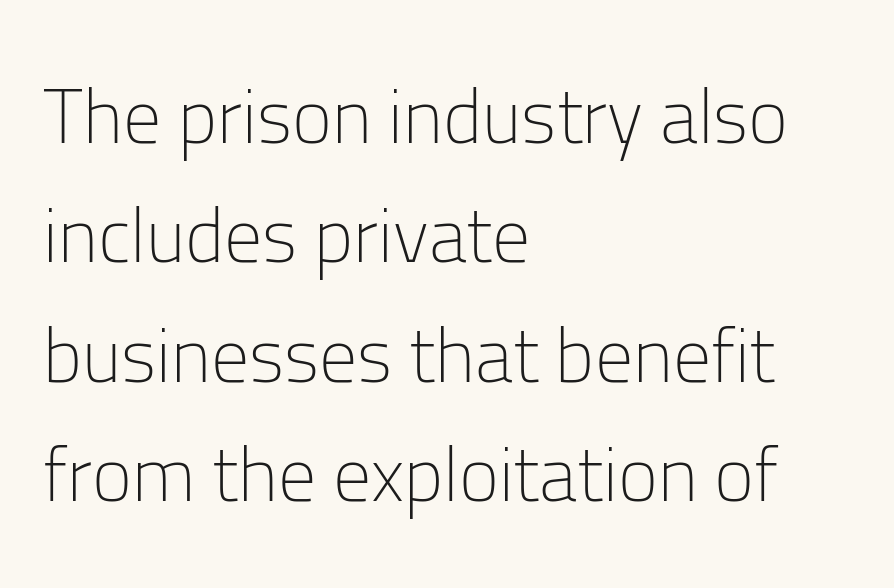
Q: Is the text bold? A: No.
Q: Is the text italic (slanted)? A: No, it is upright.
Q: Is the typeface a serif or a sans-serif typeface? A: Sans-serif.
Q: Is the text underlined? A: No.
Q: How is the paragraph aligned? A: Left-aligned.
Q: Is the spacing between letters normal or unusually wide? A: Normal.
Q: Is the spacing between lines tight, normal or loose? A: Normal.
Q: Width (condensed, normal, or wide)? A: Normal.
Q: Stroke contrast? A: Low.
Q: x-height? A: Medium.
Q: Monospaced? A: No.
